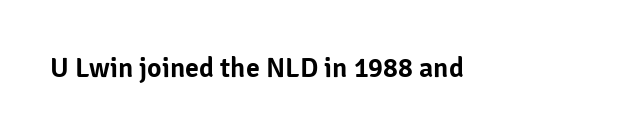
Tracking here is standard; glyphs follow each other at the usual distance. You can tell it's not italic because the verticals are truly vertical. Typographically, this falls in the sans-serif category. The letters advance in unequal steps, a hallmark of proportional type. No word sits above an underline.
